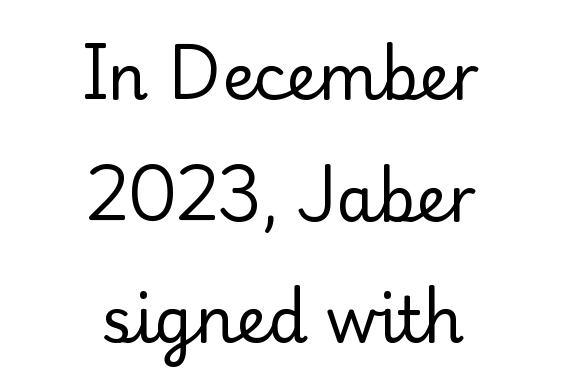
The image shows 63 px regular-weight serif type, upright; set centered, loose line spacing (1.93x), normal letter spacing, not underlined; low stroke contrast and a small x-height.
